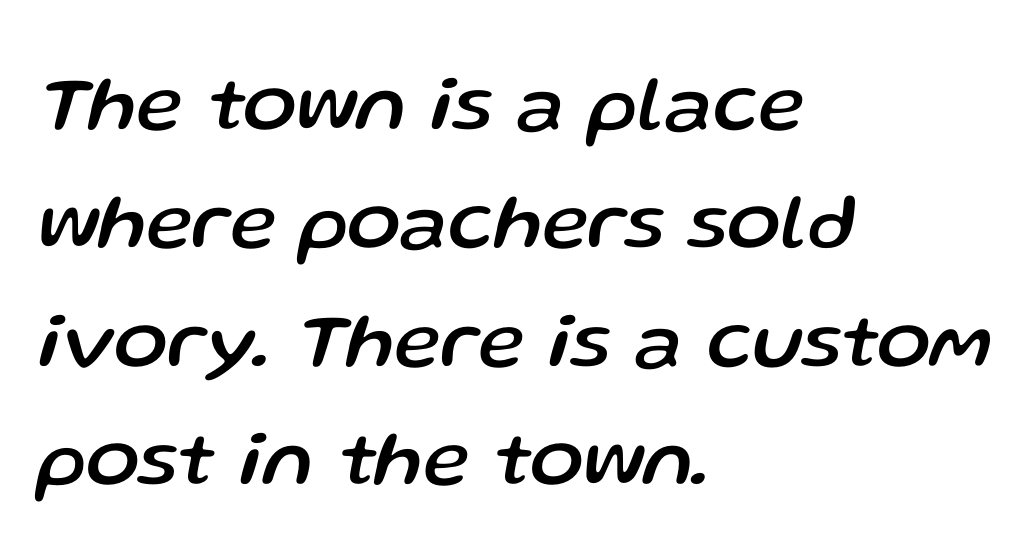
Q: Is the text italic (slanted)? A: Yes, it leans right by about 13 degrees.
Q: Is the text underlined? A: No.
Q: How is the paragraph aligned? A: Left-aligned.
Q: Is the spacing between letters normal or unusually wide? A: Normal.
Q: Is the spacing between lines tight, normal or loose? A: Normal.
Q: Width (condensed, normal, or wide)? A: Normal.
Q: Stroke contrast? A: Low.
Q: x-height? A: Medium.
Q: Monospaced? A: No.
